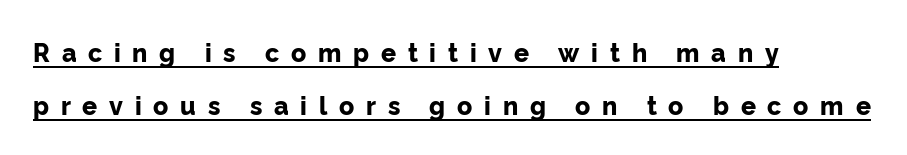
Characters follow at a spacing far wider than the type designer built in. One-word summary of the alignment: left. Is there an underline? Yes — a line sits under the letters. This is heavy type, rendered in bold. Is there any slant? The stems are plumb. The leading is generous, giving the passage an open texture.
